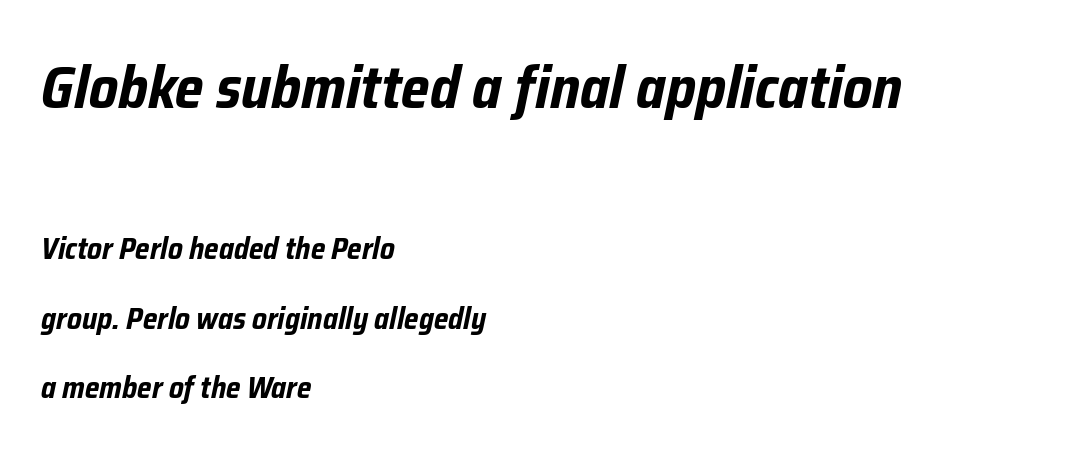
The image shows 59 px bold, condensed type, italic (leaning right); set left-aligned, loose line spacing (2.31x), normal letter spacing, not underlined; the first (top) block is 1.97x larger; low stroke contrast and a medium x-height.
